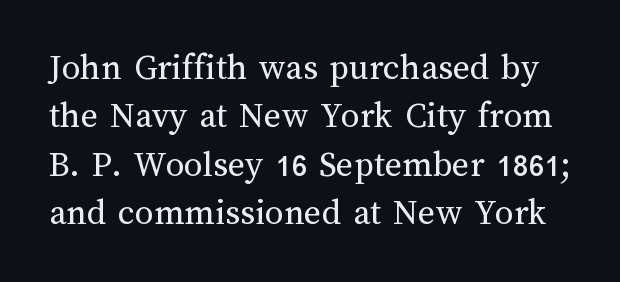
{"italic": "no", "bold": "no", "weight": "regular", "width": "normal", "stroke_contrast": "medium", "x_height": "medium", "monospaced": "no", "underline": "no", "line_spacing": "normal", "line_spacing_ratio": 1.31, "letter_spacing": "normal", "letter_spacing_em": 0.0, "glyph_px": 37}
